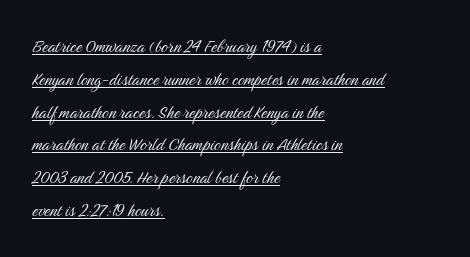
Underlining? Definitely there. Leftover space on each line is placed entirely after the last word. The passage shown stacks its lines at a standard gap. Think standard paragraph weight, or any step lighter than that.
